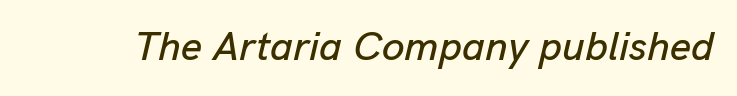
{"italic": "yes", "lean": "right", "slant_degrees": 13, "width": "normal", "stroke_contrast": "low", "x_height": "medium", "monospaced": "no", "underline": "no", "letter_spacing": "normal", "letter_spacing_em": 0.0, "glyph_px": 41}
